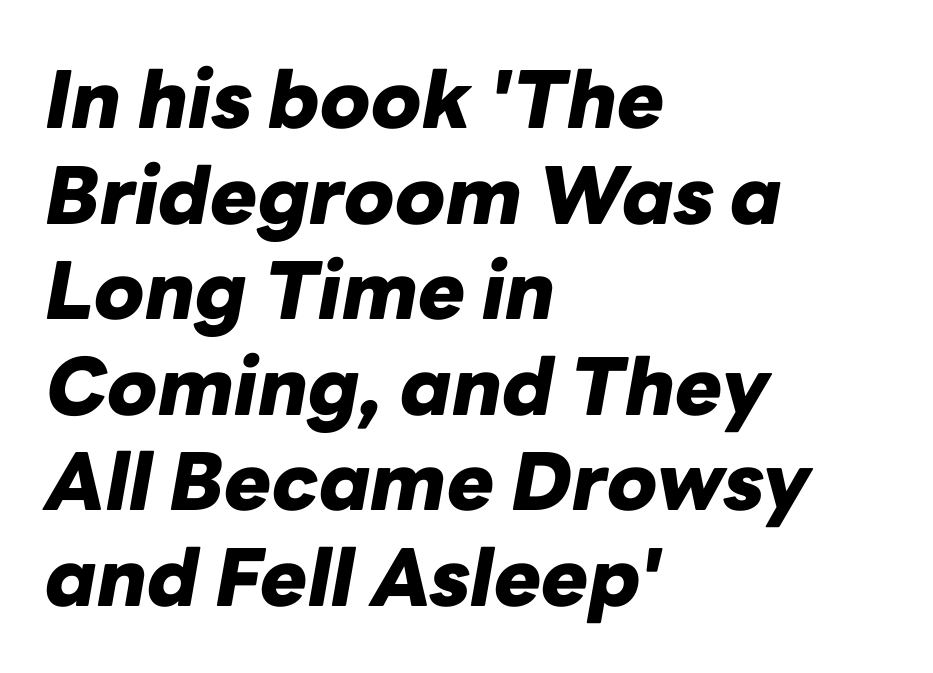
{"italic": "yes", "lean": "right", "slant_degrees": 10, "bold": "yes", "weight": "heavy", "width": "normal", "stroke_contrast": "low", "x_height": "medium", "monospaced": "no", "underline": "no", "align": "left", "line_spacing_ratio": 1.21, "letter_spacing": "normal", "letter_spacing_em": 0.0, "glyph_px": 79}
